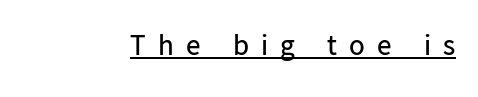
Q: Is the text bold? A: No.
Q: Is the text italic (slanted)? A: No, it is upright.
Q: Is the typeface a serif or a sans-serif typeface? A: Sans-serif.
Q: Is the text underlined? A: Yes.
Q: Is the spacing between letters normal or unusually wide? A: Unusually wide.
Q: Width (condensed, normal, or wide)? A: Normal.
Q: Stroke contrast? A: Low.
Q: x-height? A: Medium.
Q: Monospaced? A: No.
